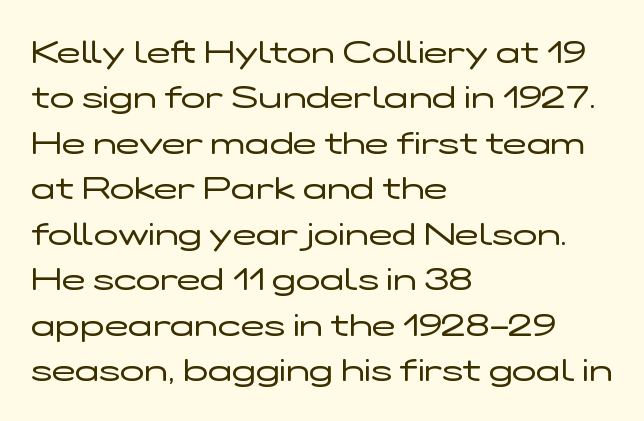
Serif or sans? Sans — the stroke terminals are bare. This is the regular roman posture of the typeface. Reading down the block, your eye returns to a fixed left position each line. The face used here is rendered with its standard letterfit. Do the characters align in a grid? No, the font is proportional. Think standard paragraph weight, or any step lighter than that.
